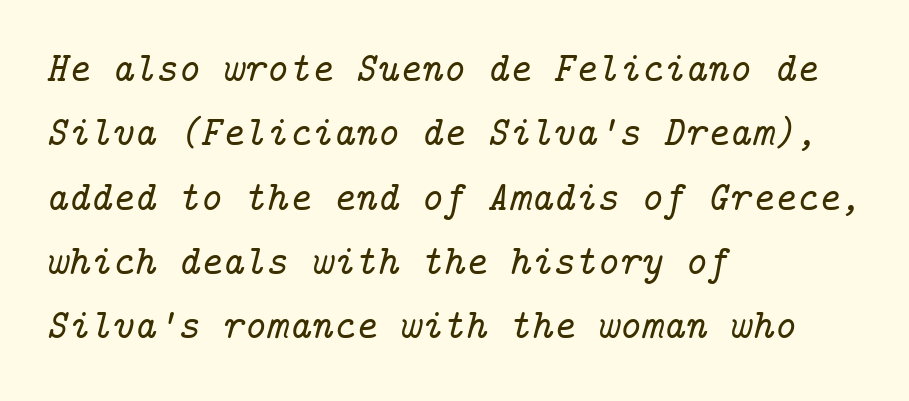
Emphasis-style slanted type is in use. The space beneath each line is pristine and unruled. The tracking reads as untouched default to a designer's eye. This rendering uses left alignment, leaving the right contour irregular. Whoever set this chose a conventional vertical rhythm.
